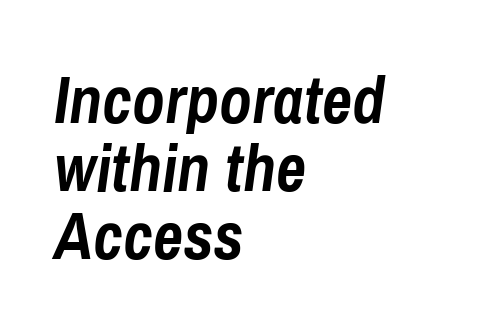
Q: Is the text bold? A: Yes.
Q: Is the text italic (slanted)? A: Yes, it leans right by about 8 degrees.
Q: Is the text underlined? A: No.
Q: How is the paragraph aligned? A: Left-aligned.
Q: Is the spacing between letters normal or unusually wide? A: Normal.
Q: Is the spacing between lines tight, normal or loose? A: Tight.
Q: Width (condensed, normal, or wide)? A: Condensed.
Q: Stroke contrast? A: Low.
Q: x-height? A: Medium.
Q: Monospaced? A: No.
